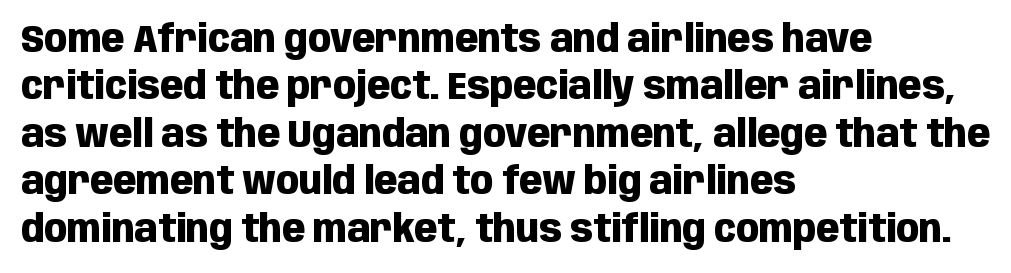
The image shows 38 px heavy, condensed sans-serif type, upright; set left-aligned, normal line spacing (1.25x), normal letter spacing, not underlined; low stroke contrast and a large x-height.
